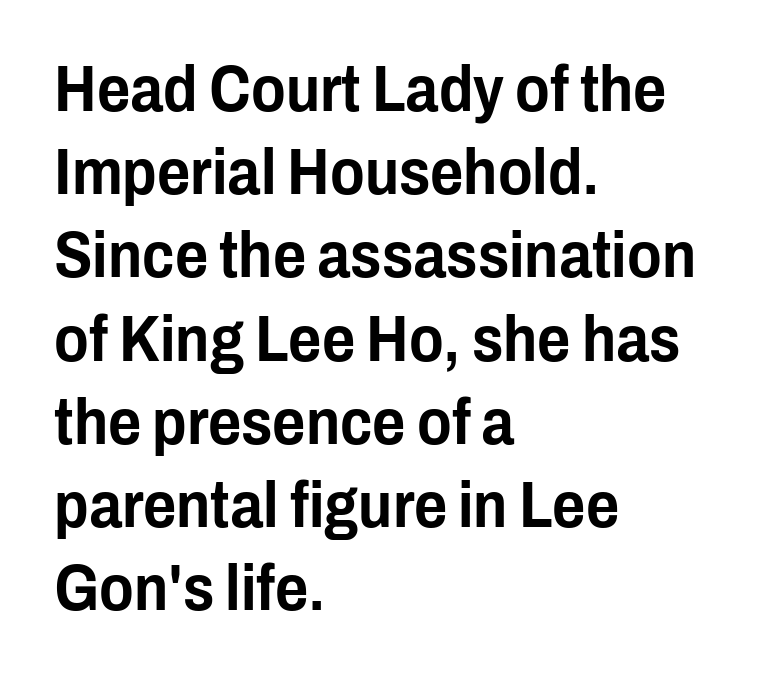
Q: Is the text italic (slanted)? A: No, it is upright.
Q: Is the typeface a serif or a sans-serif typeface? A: Sans-serif.
Q: Is the text underlined? A: No.
Q: How is the paragraph aligned? A: Left-aligned.
Q: Is the spacing between letters normal or unusually wide? A: Normal.
Q: Is the spacing between lines tight, normal or loose? A: Normal.
Q: Width (condensed, normal, or wide)? A: Condensed.
Q: Stroke contrast? A: Low.
Q: x-height? A: Medium.
Q: Monospaced? A: No.
